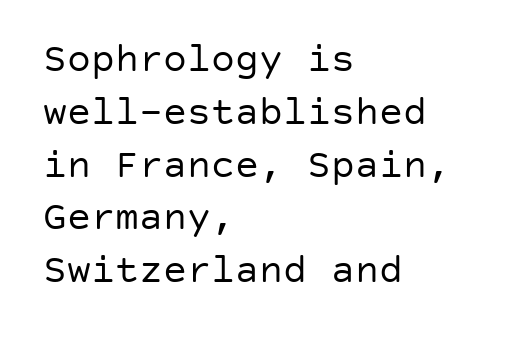
Q: Is the text bold? A: No.
Q: Is the text italic (slanted)? A: No, it is upright.
Q: Is the typeface a serif or a sans-serif typeface? A: Sans-serif.
Q: Is the text underlined? A: No.
Q: How is the paragraph aligned? A: Left-aligned.
Q: Is the spacing between letters normal or unusually wide? A: Normal.
Q: Is the spacing between lines tight, normal or loose? A: Normal.
Q: Width (condensed, normal, or wide)? A: Normal.
Q: Stroke contrast? A: Low.
Q: x-height? A: Large.
